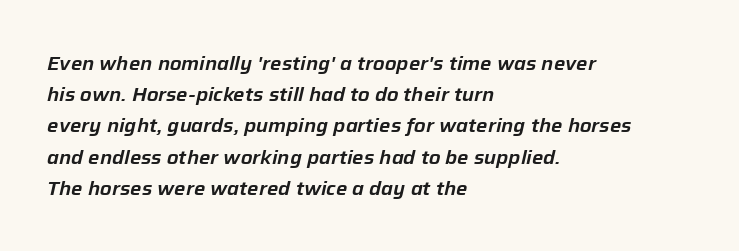
{"italic": "yes", "lean": "right", "slant_degrees": 12, "underline": "no", "align": "left", "line_spacing": "normal", "line_spacing_ratio": 1.56, "letter_spacing": "normal", "letter_spacing_em": 0.0, "glyph_px": 20}
